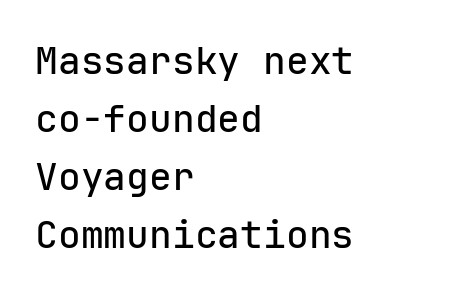
A typesetter would mark this as roman, not italic. Standard letterfit; no display-style spreading of the glyphs. Quick note: interline space is typical. The rag falls on the right side of this text block.
